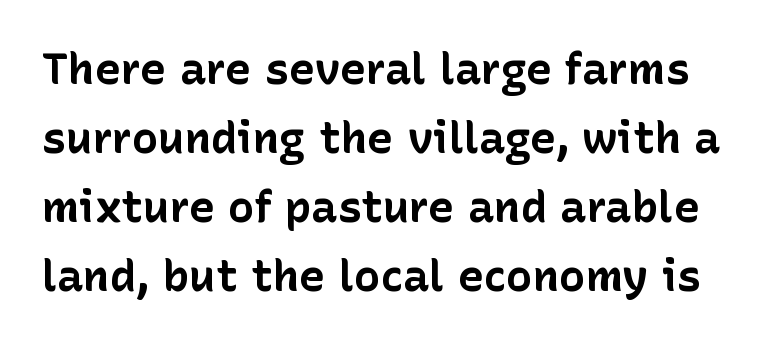
Q: Is the text bold? A: Yes.
Q: Is the text italic (slanted)? A: No, it is upright.
Q: Is the typeface a serif or a sans-serif typeface? A: Sans-serif.
Q: Is the text underlined? A: No.
Q: Is the spacing between letters normal or unusually wide? A: Normal.
Q: Is the spacing between lines tight, normal or loose? A: Normal.
Q: Width (condensed, normal, or wide)? A: Normal.
Q: Stroke contrast? A: Low.
Q: x-height? A: Medium.
Q: Monospaced? A: No.
